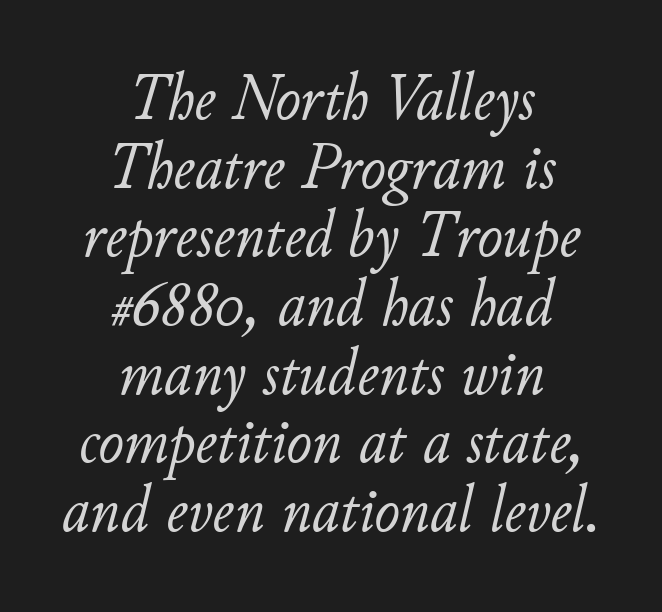
{"italic": "yes", "lean": "right", "slant_degrees": 11, "bold": "no", "weight": "light", "width": "normal", "stroke_contrast": "low", "x_height": "small", "monospaced": "no", "underline": "no", "align": "center", "line_spacing": "tight", "line_spacing_ratio": 1.01, "letter_spacing": "normal", "letter_spacing_em": 0.0, "glyph_px": 68}
